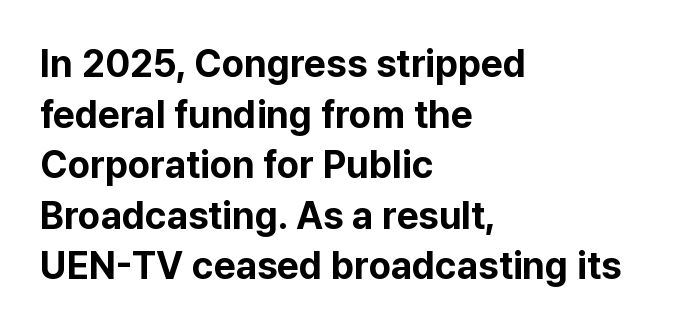
The image shows 38 px bold sans-serif type, upright; set left-aligned, normal line spacing (1.33x), normal letter spacing, not underlined; low stroke contrast and a medium x-height.
